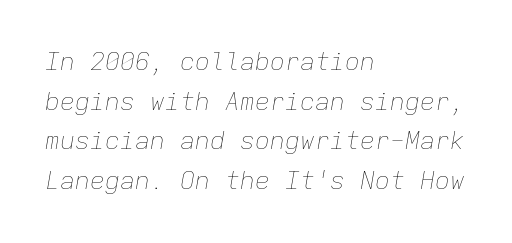
Q: Is the text bold? A: No.
Q: Is the text italic (slanted)? A: Yes, it leans right by about 9 degrees.
Q: Is the text underlined? A: No.
Q: How is the paragraph aligned? A: Left-aligned.
Q: Is the spacing between letters normal or unusually wide? A: Normal.
Q: Is the spacing between lines tight, normal or loose? A: Normal.
